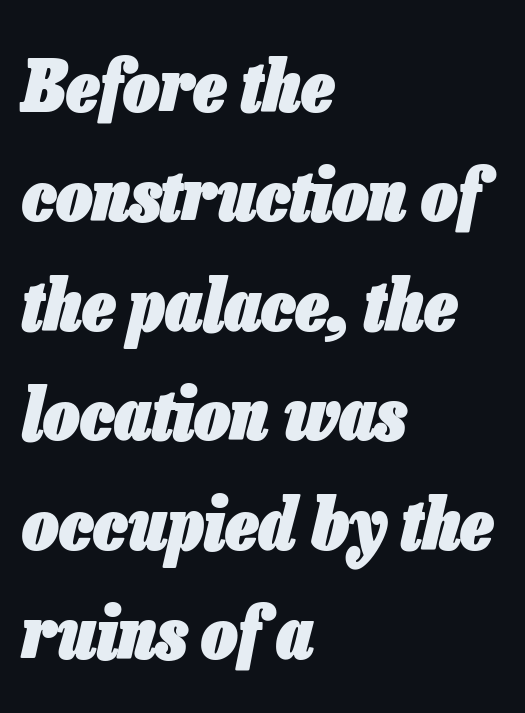
{"italic": "yes", "lean": "right", "slant_degrees": 13, "bold": "yes", "weight": "heavy", "width": "condensed", "stroke_contrast": "low", "x_height": "medium", "monospaced": "no", "underline": "no", "align": "left", "line_spacing": "normal", "line_spacing_ratio": 1.52, "letter_spacing": "normal", "letter_spacing_em": 0.0, "glyph_px": 72}
